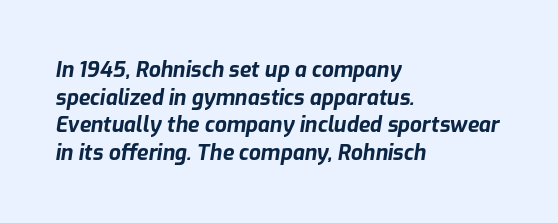
The image shows 21 px bold type, italic (leaning right); set left-aligned, normal line spacing (1.32x), normal letter spacing, not underlined.
